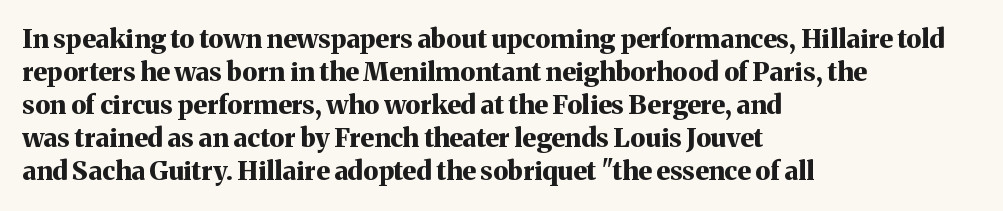
{"italic": "no", "bold": "yes", "underline": "no", "align": "left", "line_spacing": "normal", "line_spacing_ratio": 1.27, "letter_spacing": "normal", "letter_spacing_em": 0.0, "glyph_px": 26}
